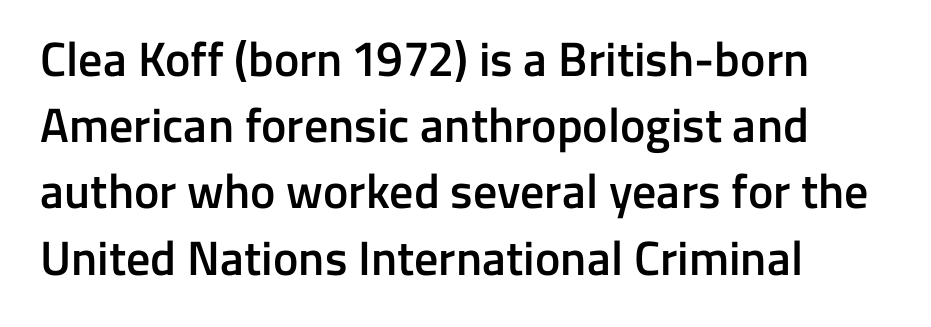
Which margin do the lines hug? The left one — the right edge is uneven. What's the leading like? Ordinary, nothing unusual. Vertical strokes here are truly vertical. Students, note that the glyphs here touch the page at normal intervals. Descenders hang freely into open space.
